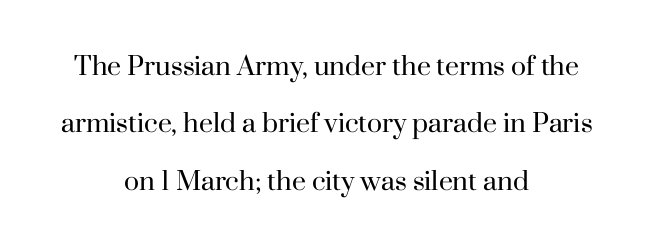
The letters stand straight up with perfectly vertical stems. The letterforms sit shoulder to shoulder at normal distance. This rendering uses center alignment, leaving both contours irregular but symmetric. This block would shrink considerably if given ordinary leading; it's expanded now. Has an underline been added? It has not.
